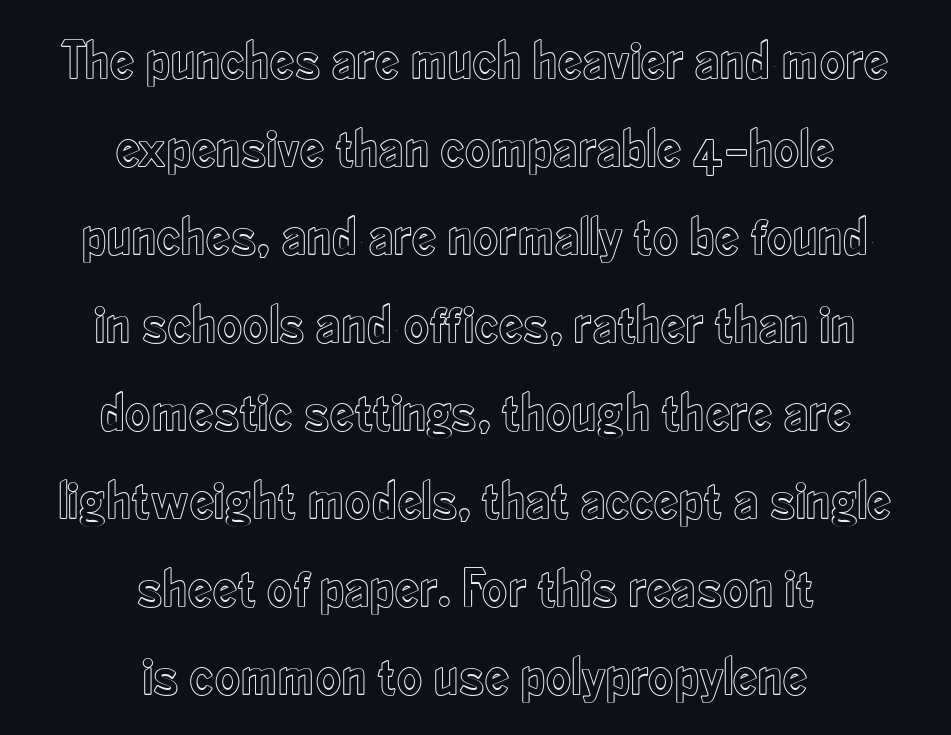
{"italic": "no", "width": "condensed", "x_height": "small", "monospaced": "no", "underline": "no", "align": "center", "line_spacing": "normal", "line_spacing_ratio": 1.6, "letter_spacing": "normal", "letter_spacing_em": 0.0, "glyph_px": 55}
